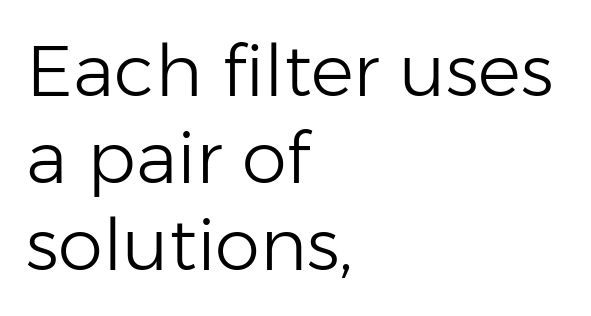
Q: Is the text bold? A: No.
Q: Is the text italic (slanted)? A: No, it is upright.
Q: Is the typeface a serif or a sans-serif typeface? A: Sans-serif.
Q: Is the text underlined? A: No.
Q: How is the paragraph aligned? A: Left-aligned.
Q: Is the spacing between letters normal or unusually wide? A: Normal.
Q: Width (condensed, normal, or wide)? A: Normal.
Q: Stroke contrast? A: Low.
Q: x-height? A: Medium.
Q: Monospaced? A: No.
